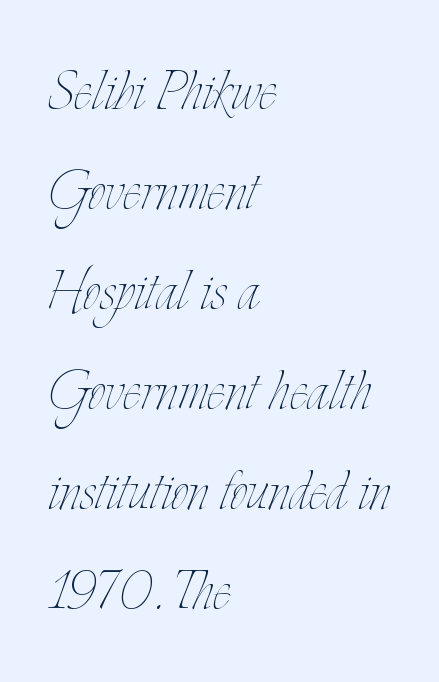
{"bold": "no", "weight": "thin", "width": "condensed", "stroke_contrast": "low", "x_height": "small", "monospaced": "no", "underline": "no", "align": "left", "line_spacing": "normal", "line_spacing_ratio": 1.43, "letter_spacing": "normal", "letter_spacing_em": 0.0, "glyph_px": 70}
